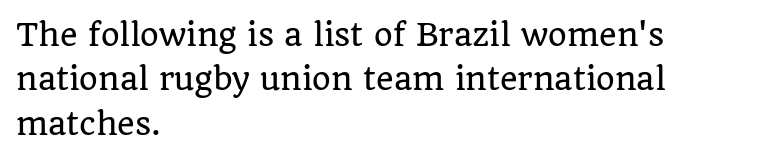
{"serif": "yes", "italic": "no", "width": "normal", "stroke_contrast": "low", "x_height": "large", "monospaced": "no", "underline": "no", "align": "left", "line_spacing": "normal", "line_spacing_ratio": 1.48, "letter_spacing": "normal", "letter_spacing_em": 0.0, "glyph_px": 30}
